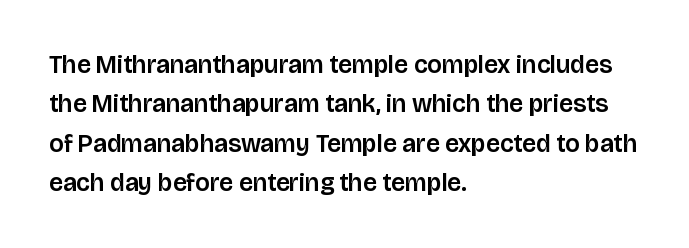
The setting favours the left margin, as ordinary paragraphs usually do. Is there any slant? The stems are plumb. A bare baseline throughout the passage. The letterforms sit shoulder to shoulder at normal distance. These lines sit exactly where default settings would place them.
